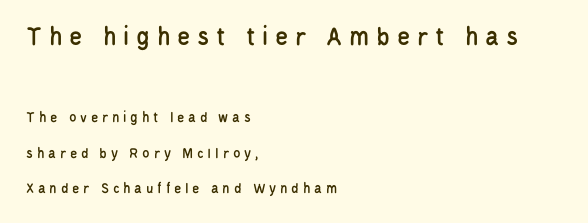
Bigger letters appear in the top chunk; the bottom chunk is reduced. The passage shown has open, widely tracked lettering throughout. The designer dialed line spacing up above the default. A clean baseline with only descenders dipping below it. Visually the block forms a straight wall on the left and a jagged coastline on the right.
